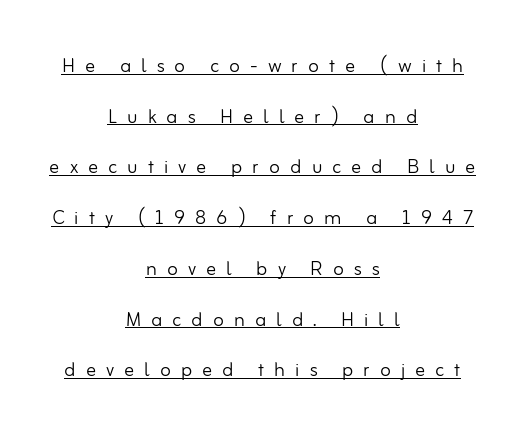
{"italic": "no", "bold": "no", "underline": "yes", "align": "center", "line_spacing": "loose", "line_spacing_ratio": 2.03, "letter_spacing": "wide", "letter_spacing_em": 0.4, "glyph_px": 25}
